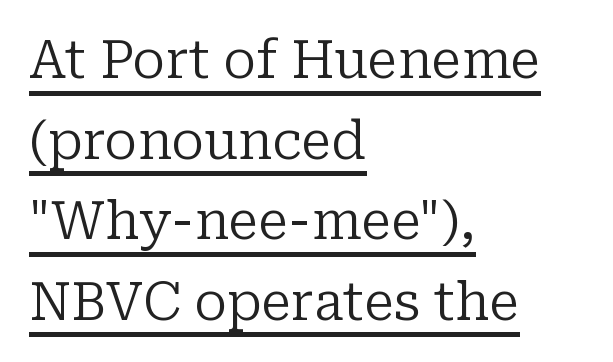
The image shows 52 px regular-weight serif type, upright; set left-aligned, normal line spacing (1.55x), normal letter spacing, underlined; low stroke contrast and a medium x-height.
